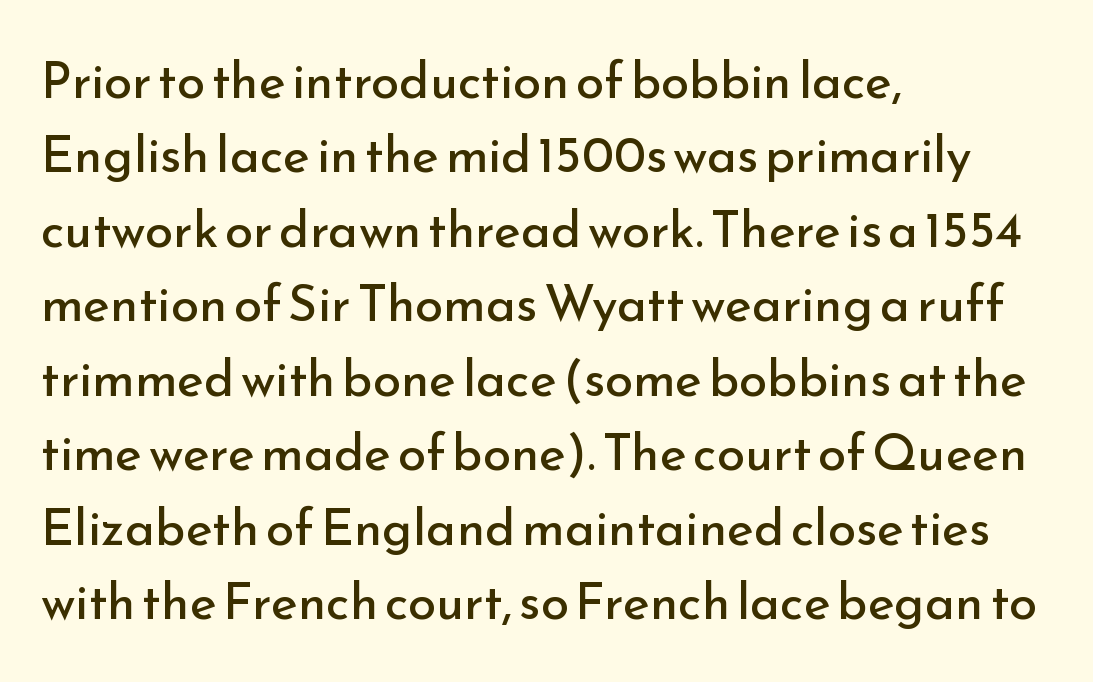
You can tell from the bare stems that sans-serif type was used. This sample has the flowing, uneven cadence of proportional lettering. The strokes are not fattened; the text isn't bold. The lettering holds an erect, upright posture throughout.
